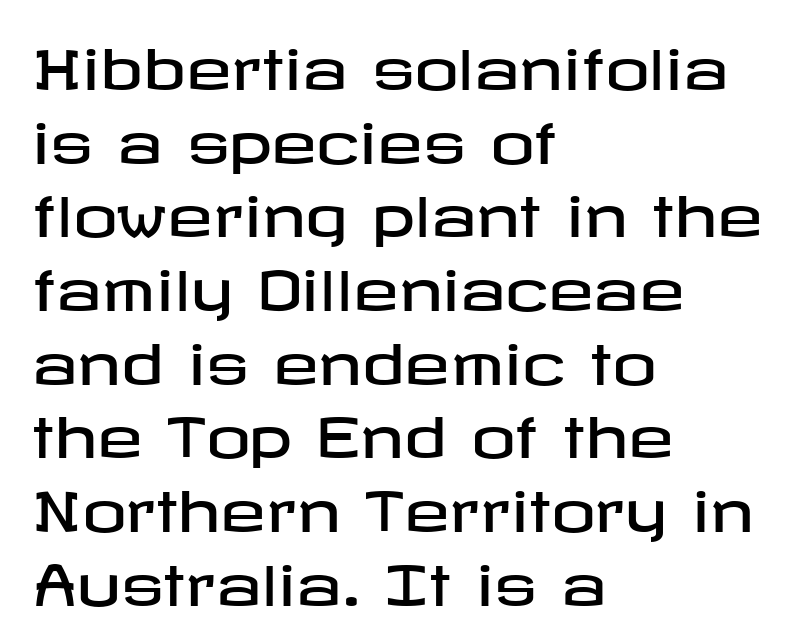
Q: Is the text italic (slanted)? A: No, it is upright.
Q: Is the typeface a serif or a sans-serif typeface? A: Sans-serif.
Q: Is the text underlined? A: No.
Q: How is the paragraph aligned? A: Left-aligned.
Q: Is the spacing between letters normal or unusually wide? A: Normal.
Q: Is the spacing between lines tight, normal or loose? A: Normal.
Q: Width (condensed, normal, or wide)? A: Wide.
Q: Stroke contrast? A: Low.
Q: x-height? A: Medium.
